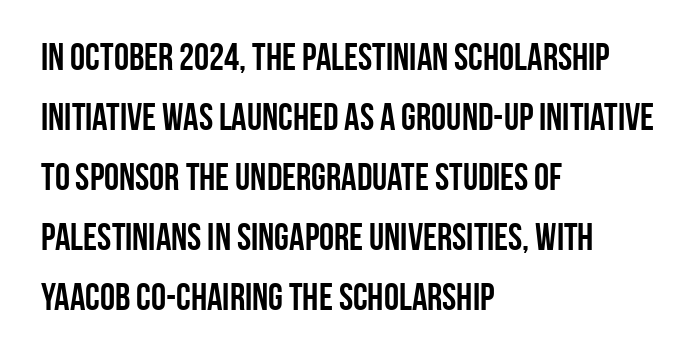
The passage shown is typed in a proportional face where columns would drift. The ragged edge is on the right, which tells us the setting is flush left. Each row of text sits above clean, open space. This sample uses a sans-serif face. A typesetter would call this leading conventional body-copy spacing. Caption: standard tracking, unaltered.
